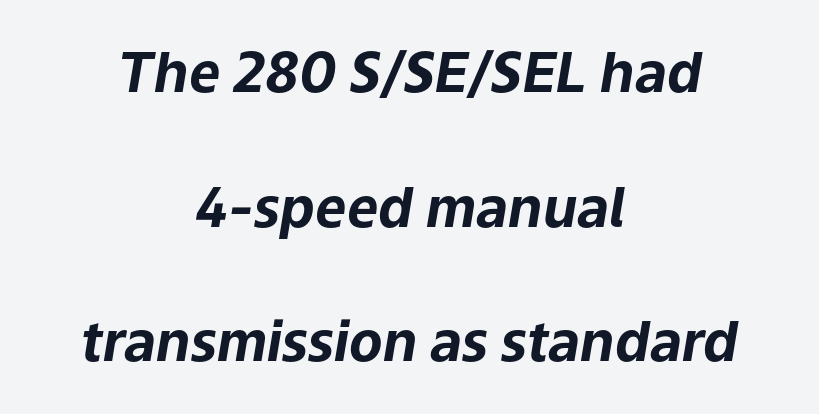
Q: Is the text bold? A: Yes.
Q: Is the text italic (slanted)? A: Yes, it leans right by about 9 degrees.
Q: Is the text underlined? A: No.
Q: How is the paragraph aligned? A: Centered.
Q: Is the spacing between letters normal or unusually wide? A: Normal.
Q: Is the spacing between lines tight, normal or loose? A: Loose.
Q: Width (condensed, normal, or wide)? A: Normal.
Q: Stroke contrast? A: Low.
Q: x-height? A: Medium.
Q: Monospaced? A: No.
